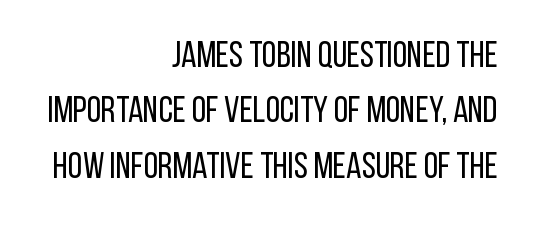
Q: Is the text bold? A: No.
Q: Is the text italic (slanted)? A: No, it is upright.
Q: Is the typeface a serif or a sans-serif typeface? A: Sans-serif.
Q: Is the text underlined? A: No.
Q: How is the paragraph aligned? A: Right-aligned.
Q: Is the spacing between letters normal or unusually wide? A: Normal.
Q: Is the spacing between lines tight, normal or loose? A: Normal.
Q: Width (condensed, normal, or wide)? A: Condensed.
Q: Stroke contrast? A: Low.
Q: x-height? A: Large.
Q: Monospaced? A: No.
